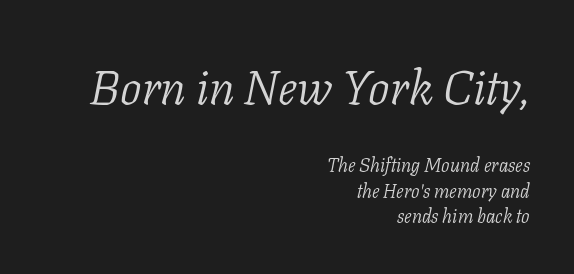
Here the first block reads like a headline and the second like body copy. The rendering applies a slant to the glyphs. Line endings align vertically; line beginnings do not. The block of text has a typical density, with ordinary space between rows. Rule under the text: the space is simply empty. Little horizontal feet cap the strokes, marking this as serif type.
